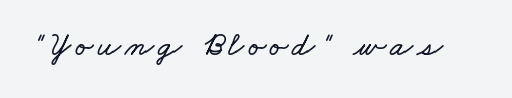
Q: Is the text underlined? A: No.
Q: Width (condensed, normal, or wide)? A: Wide.
Q: Stroke contrast? A: Low.
Q: x-height? A: Small.
Q: Monospaced? A: No.
